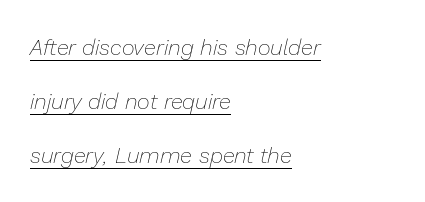
{"italic": "yes", "lean": "right", "slant_degrees": 13, "bold": "no", "underline": "yes", "align": "left", "line_spacing": "loose", "line_spacing_ratio": 2.46, "letter_spacing": "normal", "letter_spacing_em": 0.0, "glyph_px": 22}
